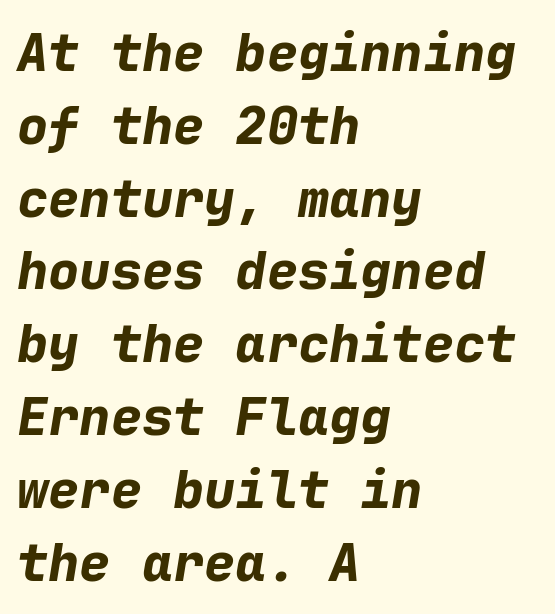
The image shows 52 px bold type, italic (leaning right), monospaced; set left-aligned, normal line spacing (1.4x), normal letter spacing, not underlined; low stroke contrast and a medium x-height.
